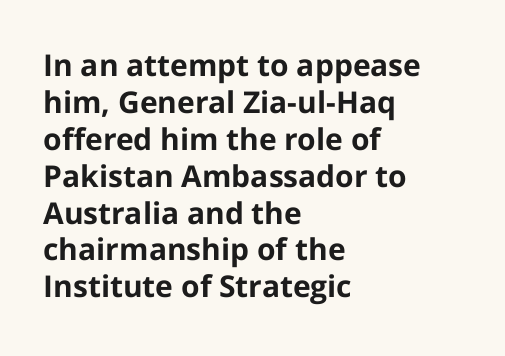
{"serif": "no", "italic": "no", "bold": "yes", "weight": "bold", "width": "normal", "stroke_contrast": "low", "x_height": "medium", "monospaced": "no", "underline": "no", "align": "left", "line_spacing_ratio": 1.23, "letter_spacing": "normal", "letter_spacing_em": 0.0, "glyph_px": 30}
